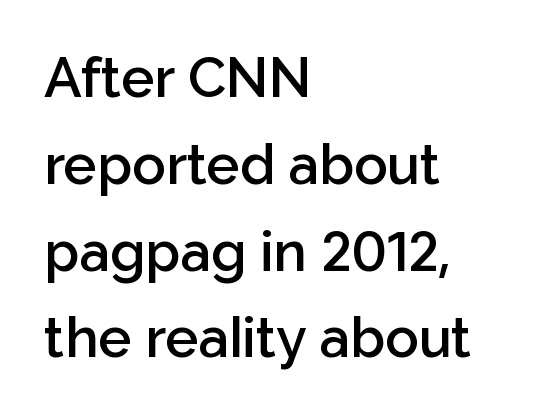
{"serif": "no", "italic": "no", "bold": "semi", "weight": "semibold", "width": "normal", "stroke_contrast": "low", "x_height": "medium", "monospaced": "no", "underline": "no", "align": "left", "line_spacing": "normal", "line_spacing_ratio": 1.55, "letter_spacing": "normal", "letter_spacing_em": 0.0, "glyph_px": 56}
